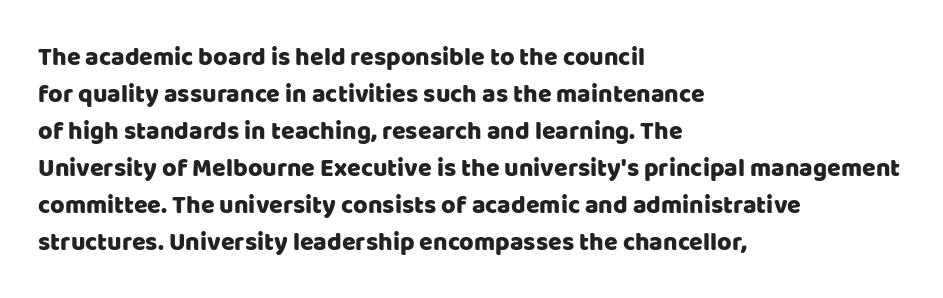
The space beneath each line is pristine and unruled. Compared with typical paragraphs, the rows here are spaced about the same. Notice how the passage keeps a crisp vertical edge on the left only. Short note: letters normally spaced.
